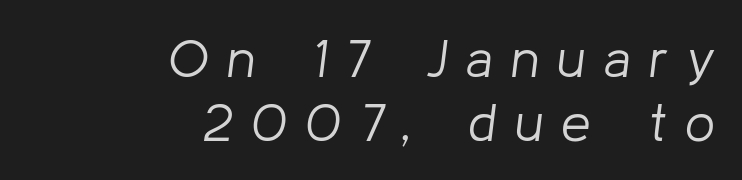
Each line ends at the same right margin while the left side varies. Anything drawn beneath the words? Only blank space. Weight class: somewhere from thin through regular. Italic? Definitely — the glyphs are oblique. A typesetter would call this proportional, since set widths differ per character.
